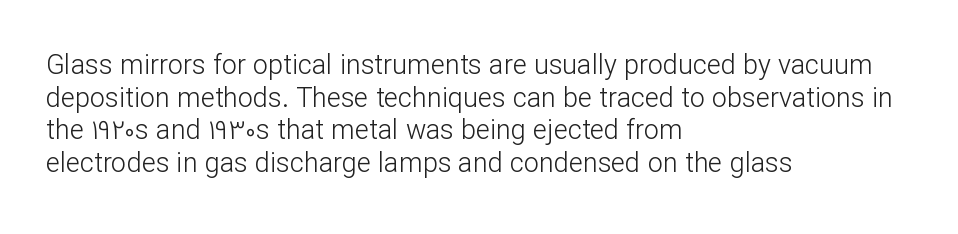
What stands out about the letter spacing? Nothing — it is the standard amount. This is not heavy type; no bold has been used. Just letters on the line, the space beneath them empty. Notice how the stems are strictly vertical — no italics here. This rendering uses left alignment, leaving the right contour irregular.
